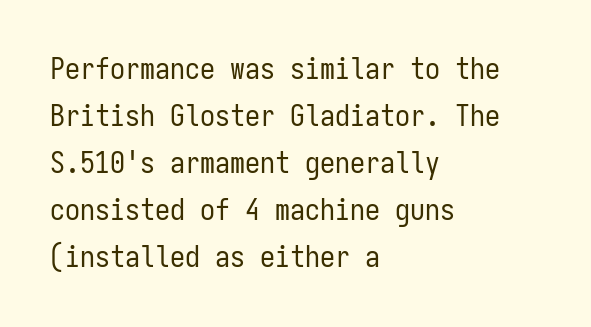
Q: Is the text bold? A: No.
Q: Is the text italic (slanted)? A: No, it is upright.
Q: Is the typeface a serif or a sans-serif typeface? A: Sans-serif.
Q: Is the text underlined? A: No.
Q: How is the paragraph aligned? A: Left-aligned.
Q: Is the spacing between letters normal or unusually wide? A: Normal.
Q: Is the spacing between lines tight, normal or loose? A: Normal.
Q: Width (condensed, normal, or wide)? A: Condensed.
Q: Stroke contrast? A: Low.
Q: x-height? A: Medium.
Q: Monospaced? A: Yes.
